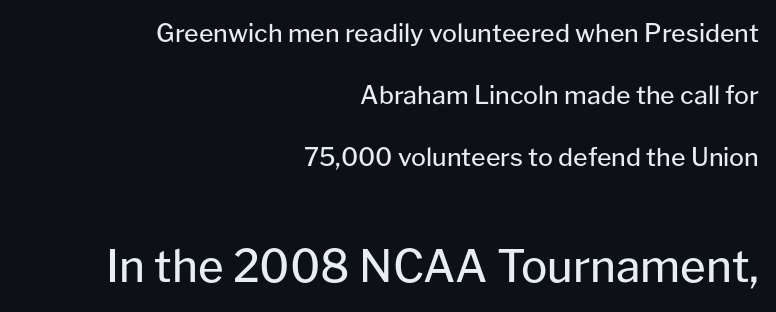
{"serif": "no", "italic": "no", "bold": "no", "weight": "regular", "width": "normal", "stroke_contrast": "low", "x_height": "medium", "monospaced": "no", "underline": "no", "align": "right", "line_spacing": "loose", "line_spacing_ratio": 2.49, "letter_spacing": "normal", "letter_spacing_em": 0.0, "larger_block": "second", "size_ratio": 1.76, "glyph_px": 44}
